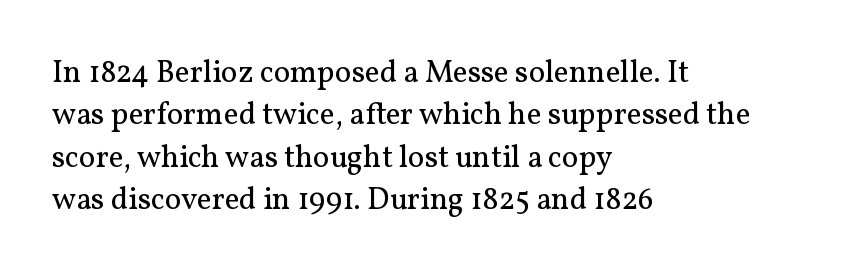
Vertical stems look standard width or narrower in stroke. The face used here is rendered with its standard letterfit. If you drew a ruler down the left edge, every line would touch it. A typesetter would call this proportional, since set widths differ per character.
